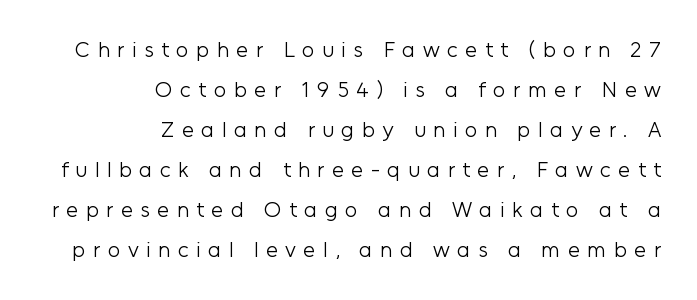
There is plenty of visible air inserted between adjacent glyphs. The ragged edge is on the left, which tells us the setting is flush right. The gap between lines stays unmarked. The letters stand straight up with perfectly vertical stems.
